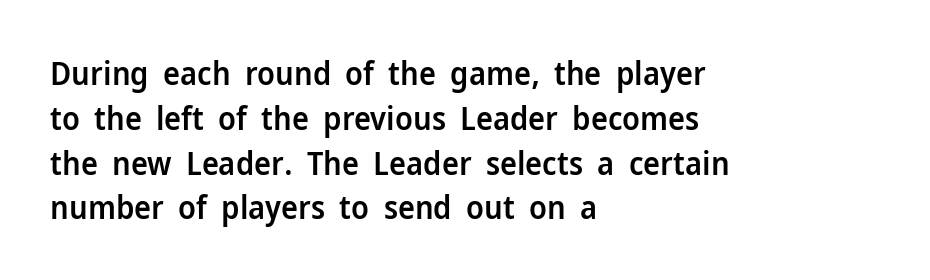
The image shows 32 px semibold sans-serif type, upright; set left-aligned, normal line spacing (1.4x), normal letter spacing, not underlined; low stroke contrast and a medium x-height.
